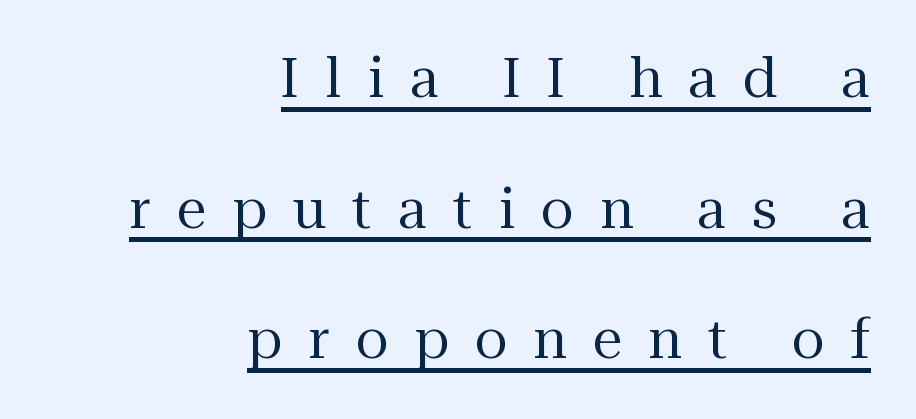
Q: Is the text bold? A: No.
Q: Is the text italic (slanted)? A: No, it is upright.
Q: Is the typeface a serif or a sans-serif typeface? A: Serif.
Q: Is the text underlined? A: Yes.
Q: How is the paragraph aligned? A: Right-aligned.
Q: Is the spacing between letters normal or unusually wide? A: Unusually wide.
Q: Is the spacing between lines tight, normal or loose? A: Loose.
Q: Width (condensed, normal, or wide)? A: Normal.
Q: Stroke contrast? A: Medium.
Q: x-height? A: Medium.
Q: Monospaced? A: No.
